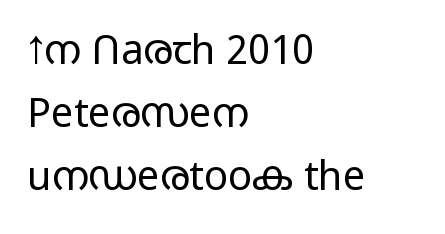
Look at the tracking — it's just the regular setting, nothing added. This rendering employs a face without finishing strokes, i.e., a sans-serif. Weight: regular or lighter. Spacing verdict: proportional, widths tailored to each character. Just letters on the line, the space beneath them empty. Leading matches the norm, producing a regular column.
